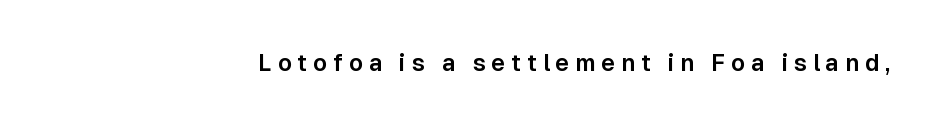
{"italic": "no", "underline": "no", "align": "right", "letter_spacing": "wide", "letter_spacing_em": 0.26, "glyph_px": 23}
